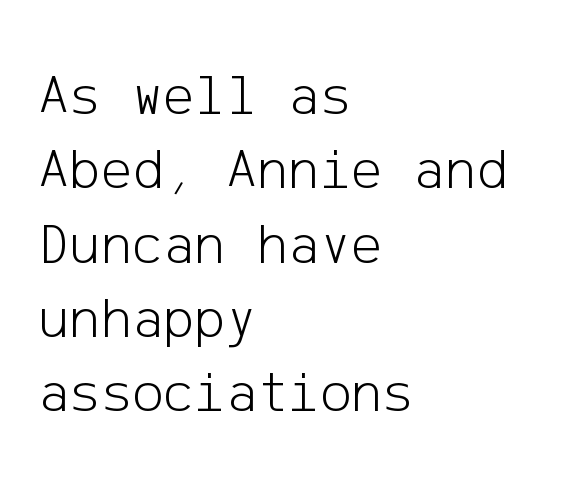
{"serif": "no", "italic": "no", "bold": "no", "weight": "light", "width": "normal", "stroke_contrast": "low", "x_height": "medium", "underline": "no", "align": "left", "line_spacing": "normal", "line_spacing_ratio": 1.26, "letter_spacing": "normal", "letter_spacing_em": 0.0, "glyph_px": 59}
